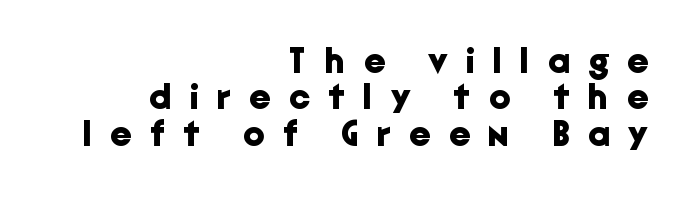
The image shows 37 px bold sans-serif type, upright; set right-aligned, tight line spacing (0.98x), unusually wide letter spacing (+0.5 em), not underlined; low stroke contrast and a medium x-height.
